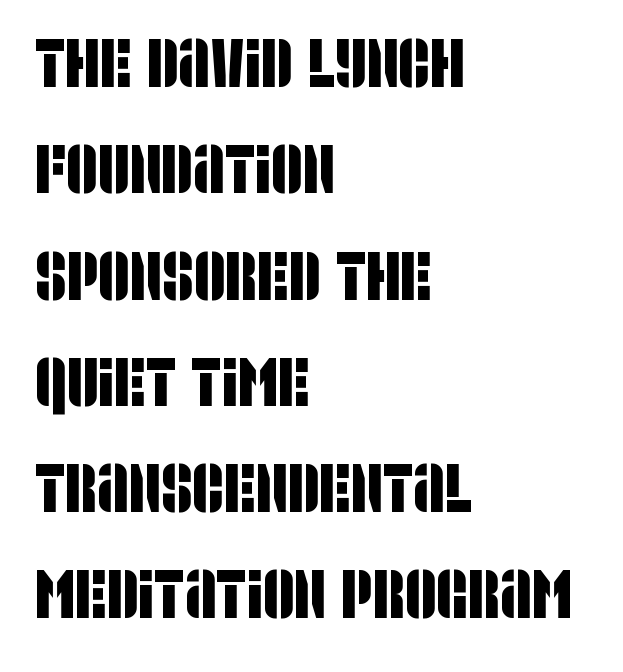
The image shows 69 px condensed sans-serif type; set left-aligned, normal line spacing (1.54x), normal letter spacing, not underlined; low stroke contrast and a large x-height.
